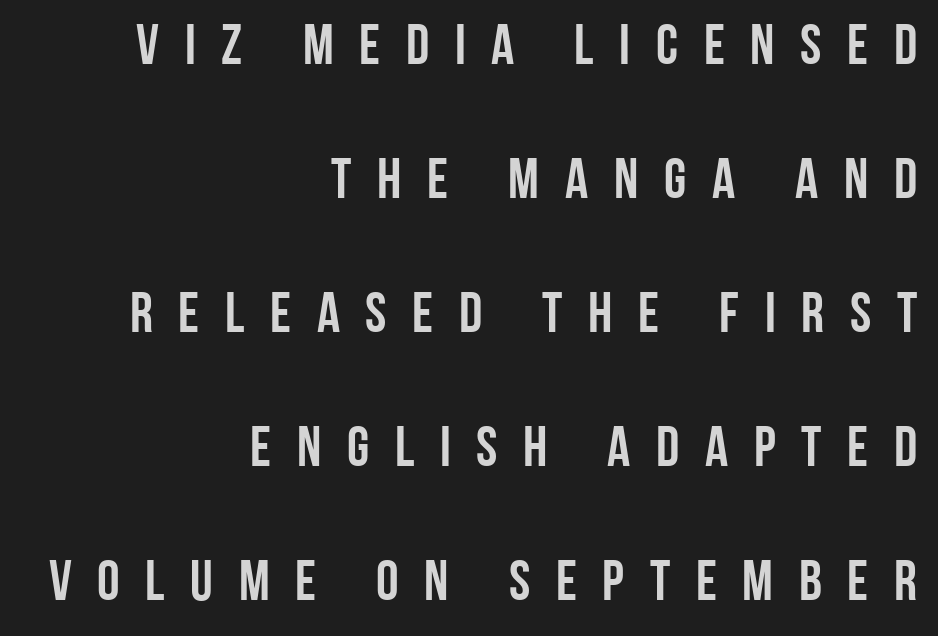
{"serif": "no", "italic": "no", "width": "condensed", "stroke_contrast": "low", "x_height": "large", "monospaced": "no", "underline": "no", "align": "right", "line_spacing": "loose", "line_spacing_ratio": 2.35, "letter_spacing": "wide", "letter_spacing_em": 0.45, "glyph_px": 57}
